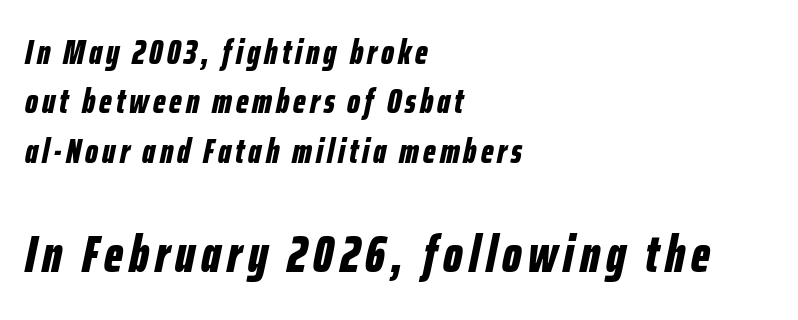
{"italic": "yes", "lean": "right", "slant_degrees": 12, "bold": "yes", "weight": "bold", "width": "condensed", "stroke_contrast": "low", "x_height": "medium", "monospaced": "no", "underline": "no", "align": "left", "line_spacing": "normal", "line_spacing_ratio": 1.45, "larger_block": "second", "size_ratio": 1.5, "glyph_px": 51}
